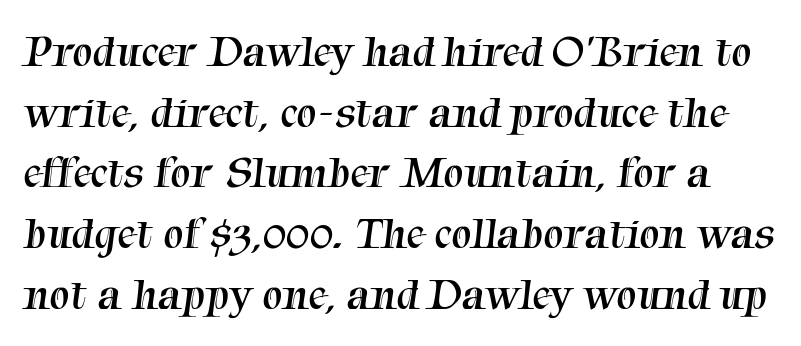
Q: Is the text bold? A: No.
Q: Is the typeface a serif or a sans-serif typeface? A: Serif.
Q: Is the text underlined? A: No.
Q: Is the spacing between letters normal or unusually wide? A: Normal.
Q: Is the spacing between lines tight, normal or loose? A: Normal.
Q: Width (condensed, normal, or wide)? A: Normal.
Q: Stroke contrast? A: Medium.
Q: x-height? A: Medium.
Q: Monospaced? A: No.
